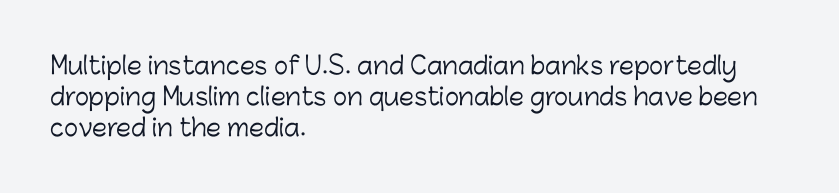
The ragged edge is on the right, which tells us the setting is flush left. The passage shown is not underscored anywhere. These lines were composed using upright roman letters. This sample uses plain, unmodified letter spacing. Reading down the column, the eye jumps a familiar distance to each next line.
